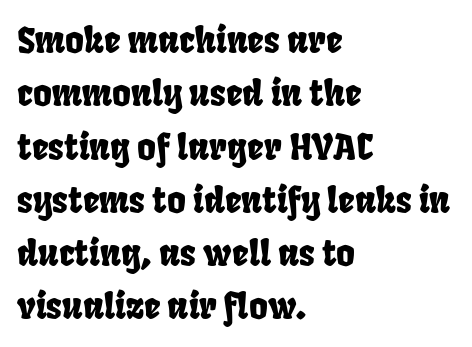
The image shows 36 px condensed sans-serif type; set left-aligned, normal line spacing (1.48x), normal letter spacing, not underlined; low stroke contrast and a large x-height.
